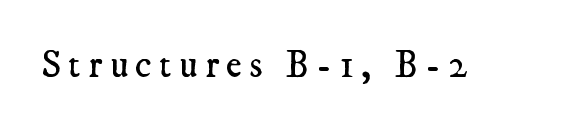
Lines of text with bare space underneath. This sample uses a serif face. Weight: not bold — regular or lighter. These lines are rendered in a variable-pitch font.
